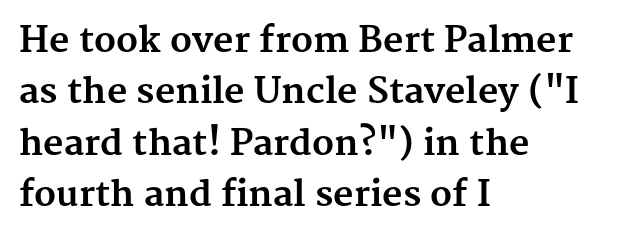
{"serif": "yes", "italic": "no", "bold": "yes", "weight": "bold", "width": "normal", "stroke_contrast": "medium", "x_height": "medium", "monospaced": "no", "underline": "no", "align": "left", "line_spacing": "normal", "line_spacing_ratio": 1.47, "letter_spacing": "normal", "letter_spacing_em": 0.0, "glyph_px": 35}
